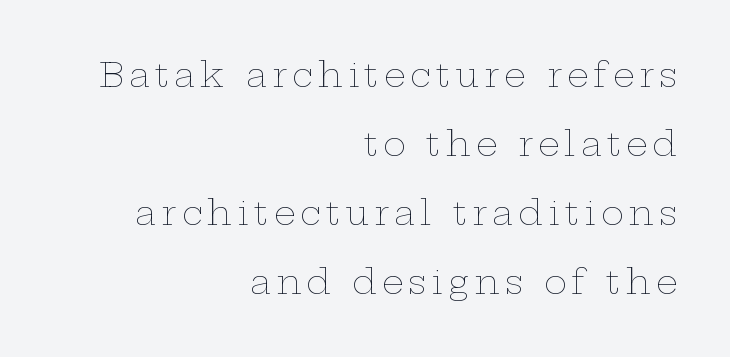
{"italic": "no", "bold": "no", "weight": "thin", "width": "wide", "stroke_contrast": "low", "x_height": "medium", "monospaced": "no", "underline": "no", "align": "right", "line_spacing": "loose", "line_spacing_ratio": 2.03, "glyph_px": 34}
